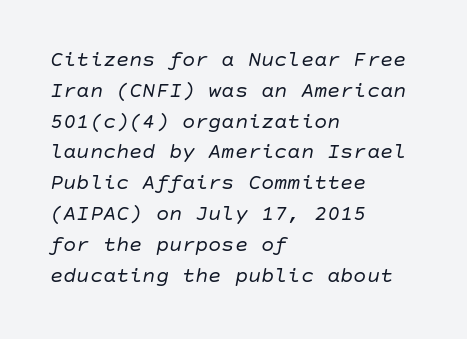
How would I describe the line gaps? Plain and ordinary. Italic? Definitely — the glyphs are oblique. Any mark beneath the type? The region is blank. The strokes are not fattened; the text isn't bold. These lines are set flush left with a ragged right edge. Spacing between characters is what you'd get straight out of the box.
